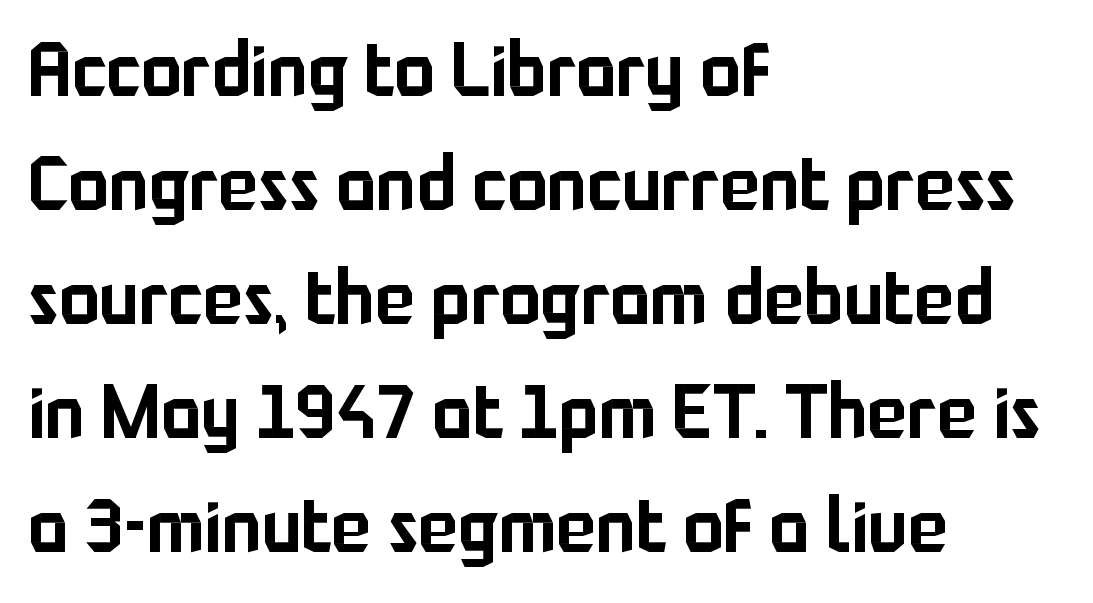
Q: Is the text italic (slanted)? A: No, it is upright.
Q: Is the typeface a serif or a sans-serif typeface? A: Sans-serif.
Q: Is the text underlined? A: No.
Q: How is the paragraph aligned? A: Left-aligned.
Q: Is the spacing between letters normal or unusually wide? A: Normal.
Q: Is the spacing between lines tight, normal or loose? A: Normal.
Q: Width (condensed, normal, or wide)? A: Normal.
Q: Stroke contrast? A: Low.
Q: x-height? A: Medium.
Q: Monospaced? A: No.
